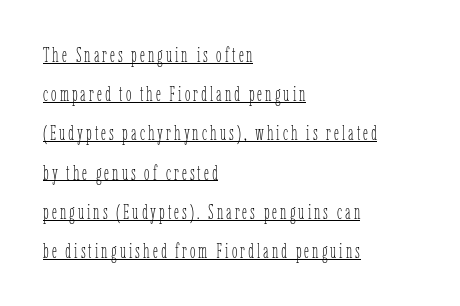
Q: Is the text bold? A: No.
Q: Is the text italic (slanted)? A: No, it is upright.
Q: Is the text underlined? A: Yes.
Q: How is the paragraph aligned? A: Left-aligned.
Q: Is the spacing between lines tight, normal or loose? A: Loose.
